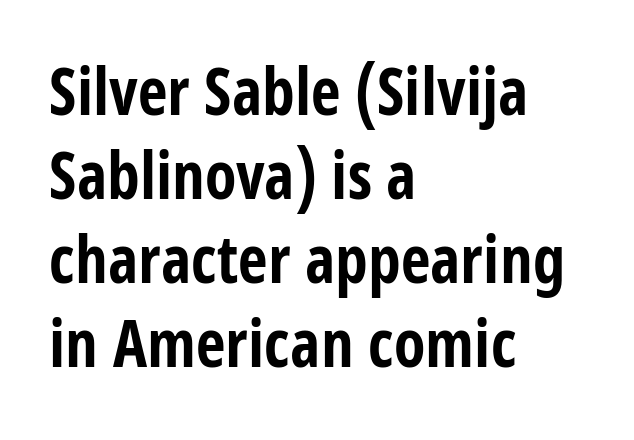
Q: Is the text bold? A: Yes.
Q: Is the text italic (slanted)? A: No, it is upright.
Q: Is the typeface a serif or a sans-serif typeface? A: Sans-serif.
Q: Is the text underlined? A: No.
Q: How is the paragraph aligned? A: Left-aligned.
Q: Is the spacing between letters normal or unusually wide? A: Normal.
Q: Is the spacing between lines tight, normal or loose? A: Normal.
Q: Width (condensed, normal, or wide)? A: Condensed.
Q: Stroke contrast? A: Low.
Q: x-height? A: Large.
Q: Monospaced? A: No.
